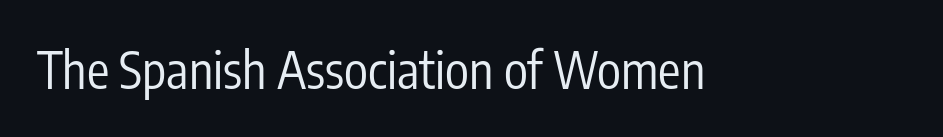
{"serif": "no", "italic": "no", "bold": "no", "weight": "regular", "width": "condensed", "stroke_contrast": "low", "x_height": "medium", "monospaced": "no", "underline": "no", "letter_spacing": "normal", "letter_spacing_em": 0.0, "glyph_px": 50}
